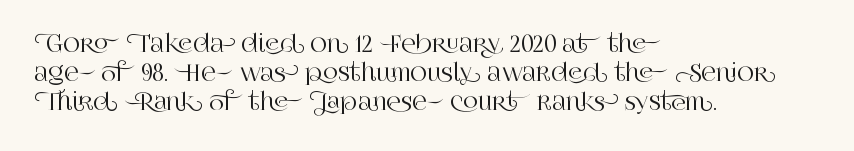
Q: Is the text italic (slanted)? A: No, it is upright.
Q: Is the text underlined? A: No.
Q: How is the paragraph aligned? A: Left-aligned.
Q: Is the spacing between letters normal or unusually wide? A: Normal.
Q: Is the spacing between lines tight, normal or loose? A: Normal.
